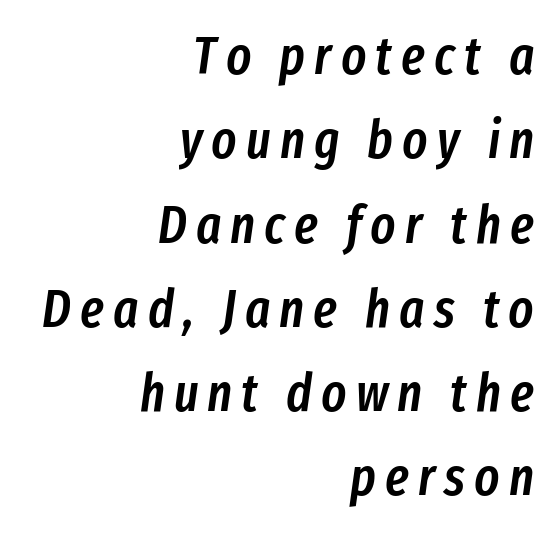
The image shows 53 px semibold, condensed type, italic (leaning right); set right-aligned, normal line spacing (1.59x), not underlined; low stroke contrast and a medium x-height.
